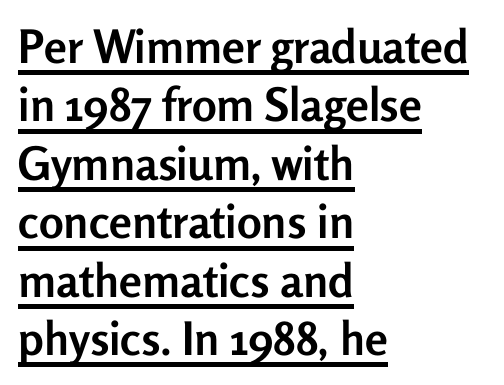
The image shows 46 px semibold sans-serif type, upright; set left-aligned, normal line spacing (1.27x), normal letter spacing, underlined; low stroke contrast and a medium x-height.
